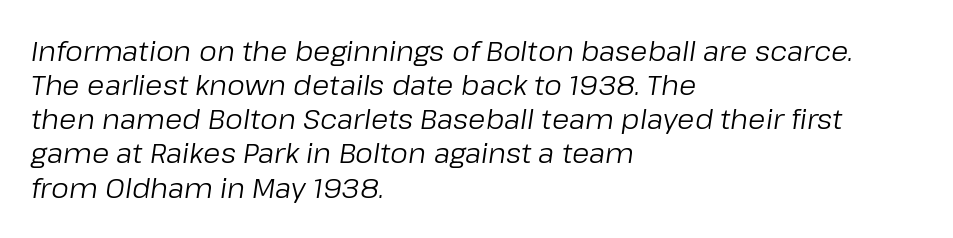
Q: Is the text bold? A: No.
Q: Is the text italic (slanted)? A: Yes, it leans right by about 8 degrees.
Q: Is the text underlined? A: No.
Q: How is the paragraph aligned? A: Left-aligned.
Q: Is the spacing between letters normal or unusually wide? A: Normal.
Q: Width (condensed, normal, or wide)? A: Normal.
Q: Stroke contrast? A: Low.
Q: x-height? A: Medium.
Q: Monospaced? A: No.
